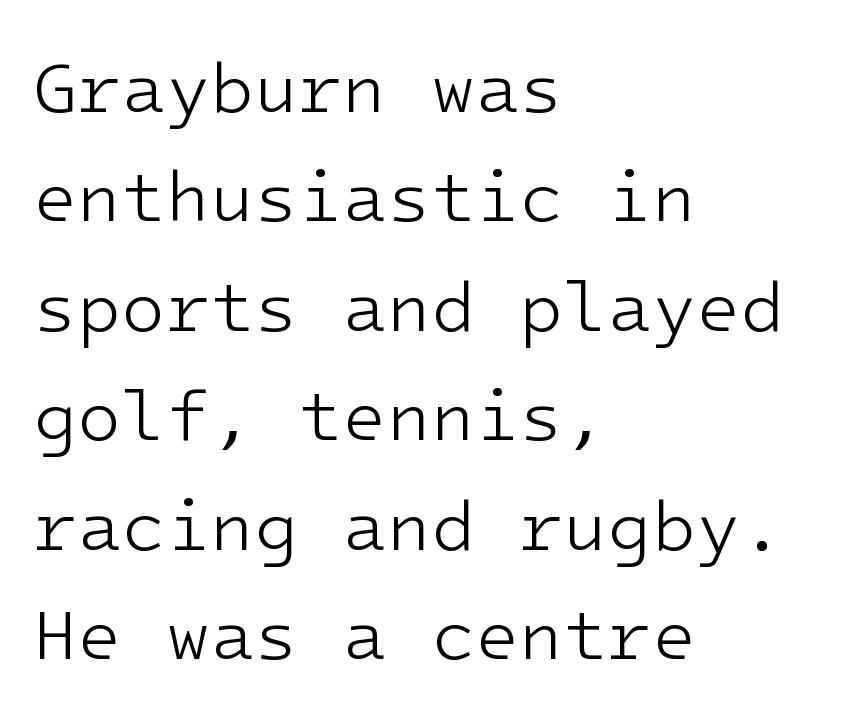
The foot of each line stays bare and open. Standard letterfit; no display-style spreading of the glyphs. Reading down the column, the eye jumps a familiar distance to each next line. The characters display no serif detailing; their extremities are plain. Does the lettering tilt? It doesn't — this is upright.
